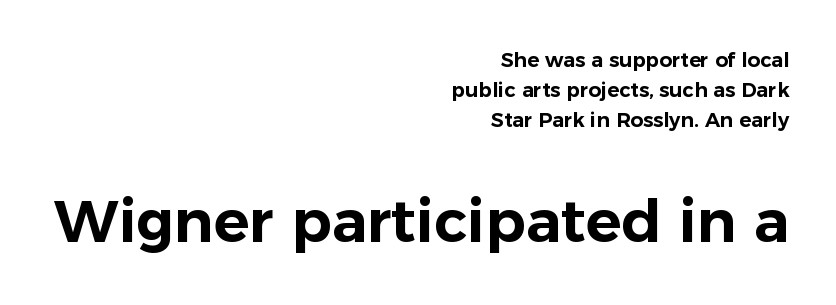
{"serif": "no", "italic": "no", "width": "normal", "stroke_contrast": "low", "x_height": "medium", "monospaced": "no", "underline": "no", "align": "right", "line_spacing": "normal", "line_spacing_ratio": 1.5, "letter_spacing": "normal", "letter_spacing_em": 0.0, "larger_block": "second", "size_ratio": 2.95, "glyph_px": 59}
